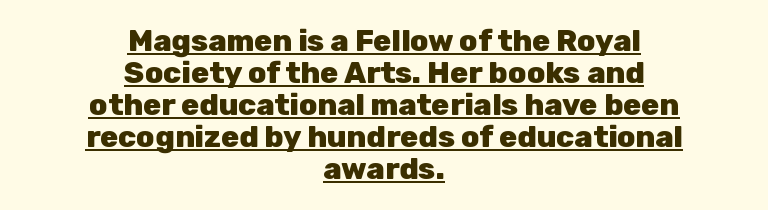
Q: Is the text bold? A: Yes.
Q: Is the text italic (slanted)? A: No, it is upright.
Q: Is the typeface a serif or a sans-serif typeface? A: Sans-serif.
Q: Is the text underlined? A: Yes.
Q: How is the paragraph aligned? A: Centered.
Q: Is the spacing between letters normal or unusually wide? A: Normal.
Q: Is the spacing between lines tight, normal or loose? A: Tight.
Q: Width (condensed, normal, or wide)? A: Normal.
Q: Stroke contrast? A: Low.
Q: x-height? A: Medium.
Q: Monospaced? A: No.
